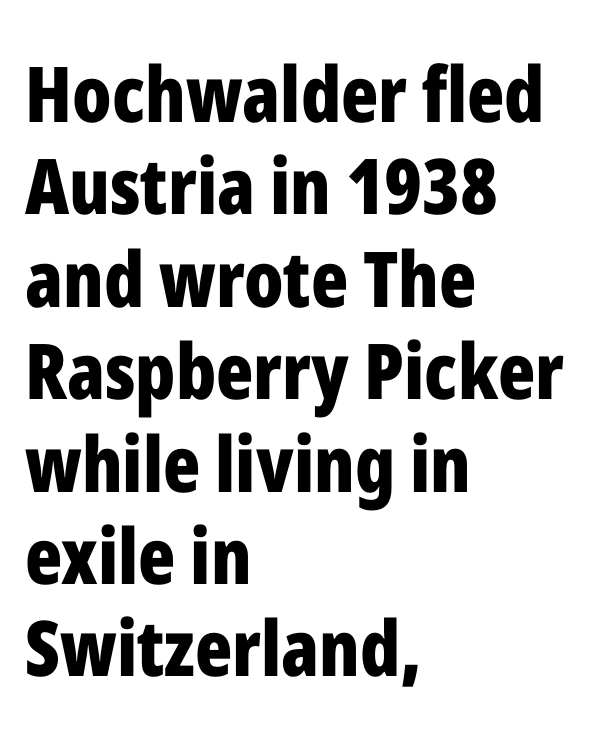
In terms of weight, the rendering is a true, heavy bold. The passage shown is typed in a proportional face where columns would drift. You could call the tracking neutral — neither tight nor loose. The typography opts for an upright posture over an oblique one. What kind of face is this? One without serifs — a sans. The paragraph has a hard left edge and a soft right edge.
